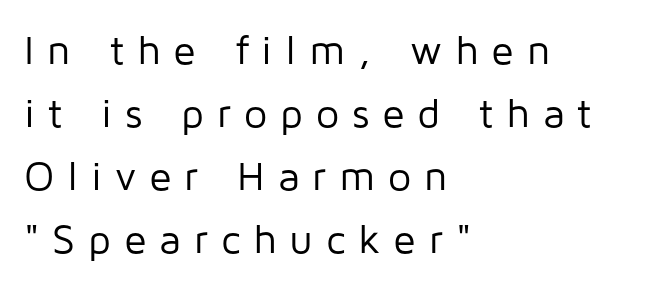
Q: Is the text bold? A: No.
Q: Is the text italic (slanted)? A: No, it is upright.
Q: Is the typeface a serif or a sans-serif typeface? A: Sans-serif.
Q: Is the text underlined? A: No.
Q: How is the paragraph aligned? A: Left-aligned.
Q: Is the spacing between letters normal or unusually wide? A: Unusually wide.
Q: Is the spacing between lines tight, normal or loose? A: Normal.
Q: Width (condensed, normal, or wide)? A: Normal.
Q: Stroke contrast? A: Low.
Q: x-height? A: Medium.
Q: Monospaced? A: No.
